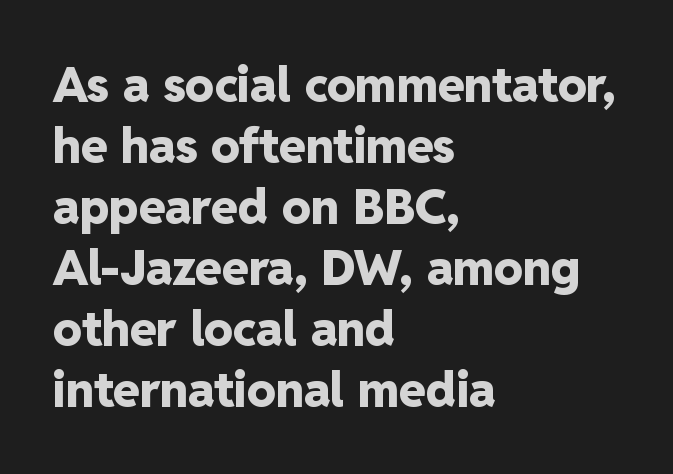
Q: Is the text bold? A: Yes.
Q: Is the text italic (slanted)? A: No, it is upright.
Q: Is the typeface a serif or a sans-serif typeface? A: Sans-serif.
Q: Is the text underlined? A: No.
Q: How is the paragraph aligned? A: Left-aligned.
Q: Is the spacing between letters normal or unusually wide? A: Normal.
Q: Is the spacing between lines tight, normal or loose? A: Normal.
Q: Width (condensed, normal, or wide)? A: Normal.
Q: Stroke contrast? A: Low.
Q: x-height? A: Medium.
Q: Monospaced? A: No.
